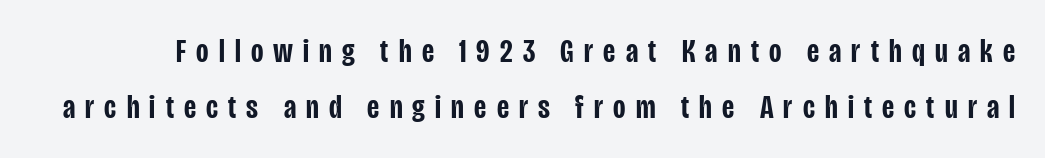
Q: Is the text bold? A: Semi-bold.
Q: Is the text italic (slanted)? A: No, it is upright.
Q: Is the typeface a serif or a sans-serif typeface? A: Sans-serif.
Q: Is the text underlined? A: No.
Q: Is the spacing between letters normal or unusually wide? A: Unusually wide.
Q: Is the spacing between lines tight, normal or loose? A: Normal.
Q: Width (condensed, normal, or wide)? A: Condensed.
Q: Stroke contrast? A: Low.
Q: x-height? A: Large.
Q: Monospaced? A: No.
